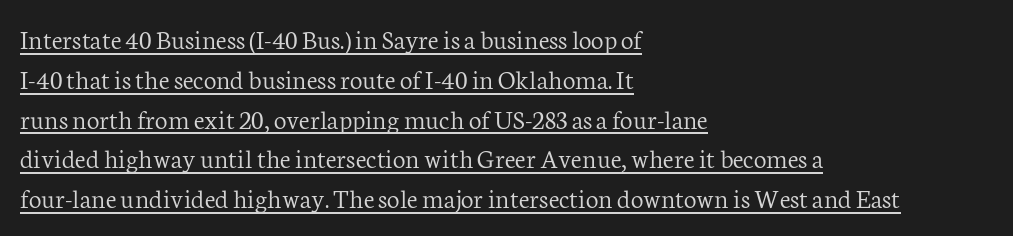
{"serif": "yes", "italic": "no", "bold": "no", "weight": "light", "width": "normal", "stroke_contrast": "low", "x_height": "medium", "monospaced": "no", "underline": "yes", "align": "left", "line_spacing": "normal", "line_spacing_ratio": 1.42, "letter_spacing": "normal", "letter_spacing_em": 0.0, "glyph_px": 28}
